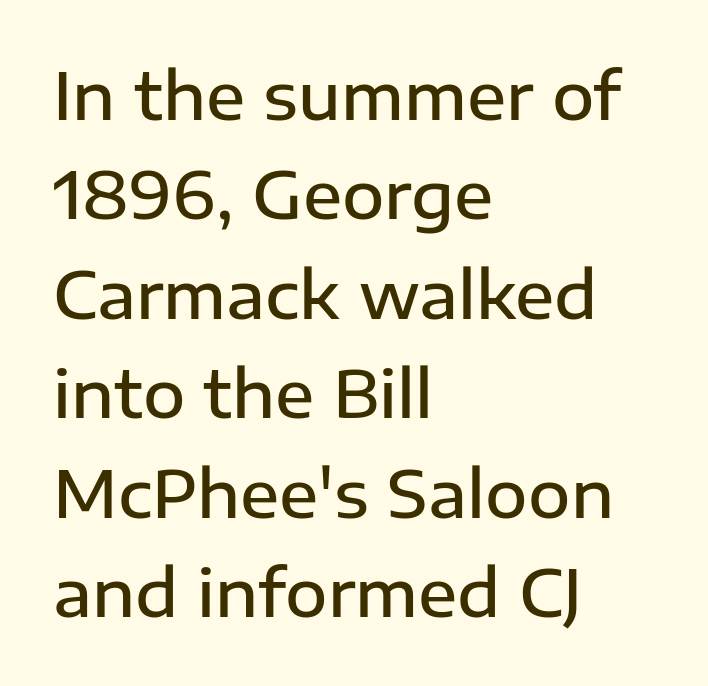
The passage shown has conventional tracking throughout. Do the characters align in a grid? No, the font is proportional. The text was rendered using a sans face with plain stroke endings. In terms of weight, the rendering is demibold, just under bold.
